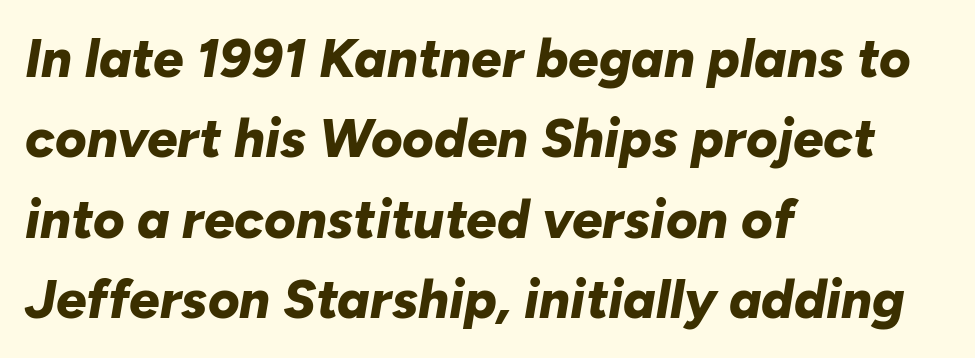
{"italic": "yes", "lean": "right", "slant_degrees": 10, "bold": "yes", "weight": "bold", "width": "normal", "stroke_contrast": "low", "x_height": "medium", "monospaced": "no", "underline": "no", "align": "left", "line_spacing": "normal", "line_spacing_ratio": 1.49, "letter_spacing": "normal", "letter_spacing_em": 0.0, "glyph_px": 54}
